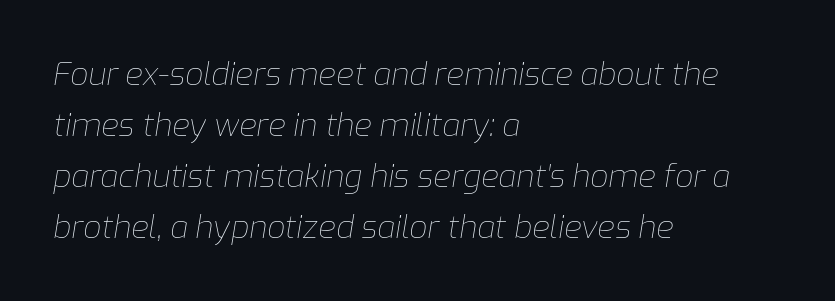
The image shows 32 px thin type, italic (leaning right); set left-aligned, normal line spacing (1.59x), normal letter spacing, not underlined; low stroke contrast and a medium x-height.
